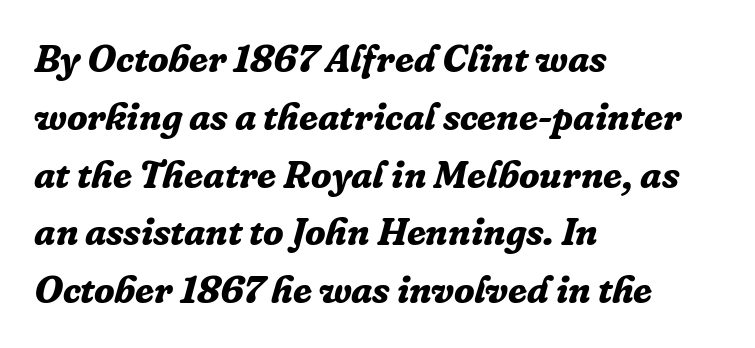
Q: Is the text bold? A: Yes.
Q: Is the text italic (slanted)? A: Yes, it leans right by about 16 degrees.
Q: Is the typeface a serif or a sans-serif typeface? A: Serif.
Q: Is the text underlined? A: No.
Q: How is the paragraph aligned? A: Left-aligned.
Q: Is the spacing between letters normal or unusually wide? A: Normal.
Q: Is the spacing between lines tight, normal or loose? A: Normal.
Q: Width (condensed, normal, or wide)? A: Normal.
Q: Stroke contrast? A: Low.
Q: x-height? A: Medium.
Q: Monospaced? A: No.
